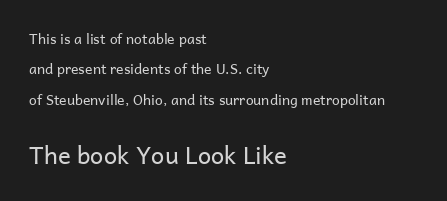
{"italic": "no", "bold": "no", "underline": "no", "align": "left", "line_spacing": "loose", "line_spacing_ratio": 2.17, "letter_spacing": "normal", "letter_spacing_em": 0.0, "larger_block": "second", "size_ratio": 1.71, "glyph_px": 24}
